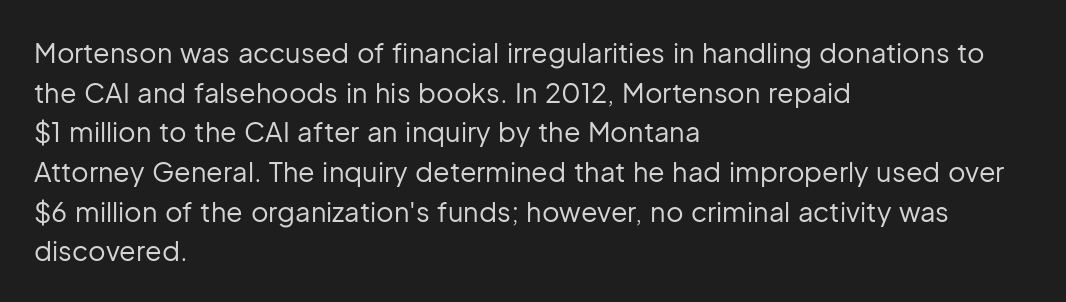
Notice how descenders clear the ascenders below comfortably — that's standard leading. Inter-character spacing is left at the font's built-in metrics. Bare-footed words on every line. The strokes are not fattened; the text isn't bold. A student would call this left alignment; a typographer would say flush left, rag right.
